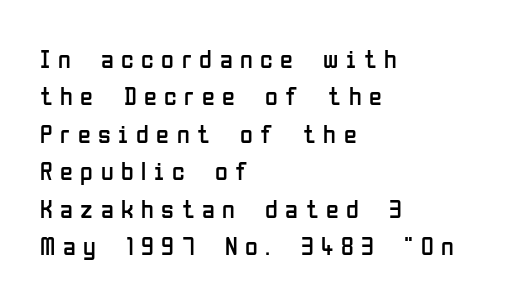
Q: Is the text bold? A: No.
Q: Is the text italic (slanted)? A: No, it is upright.
Q: Is the text underlined? A: No.
Q: How is the paragraph aligned? A: Left-aligned.
Q: Is the spacing between letters normal or unusually wide? A: Unusually wide.
Q: Is the spacing between lines tight, normal or loose? A: Normal.
